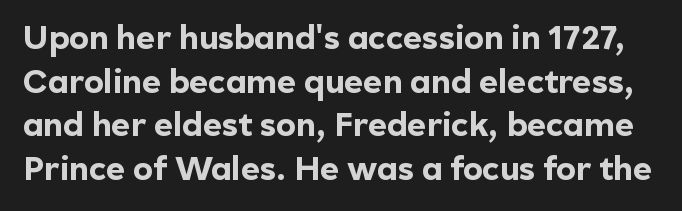
Q: Is the text bold? A: Yes.
Q: Is the text italic (slanted)? A: No, it is upright.
Q: Is the typeface a serif or a sans-serif typeface? A: Sans-serif.
Q: Is the text underlined? A: No.
Q: Is the spacing between letters normal or unusually wide? A: Normal.
Q: Is the spacing between lines tight, normal or loose? A: Normal.
Q: Width (condensed, normal, or wide)? A: Normal.
Q: x-height? A: Medium.
Q: Monospaced? A: No.
